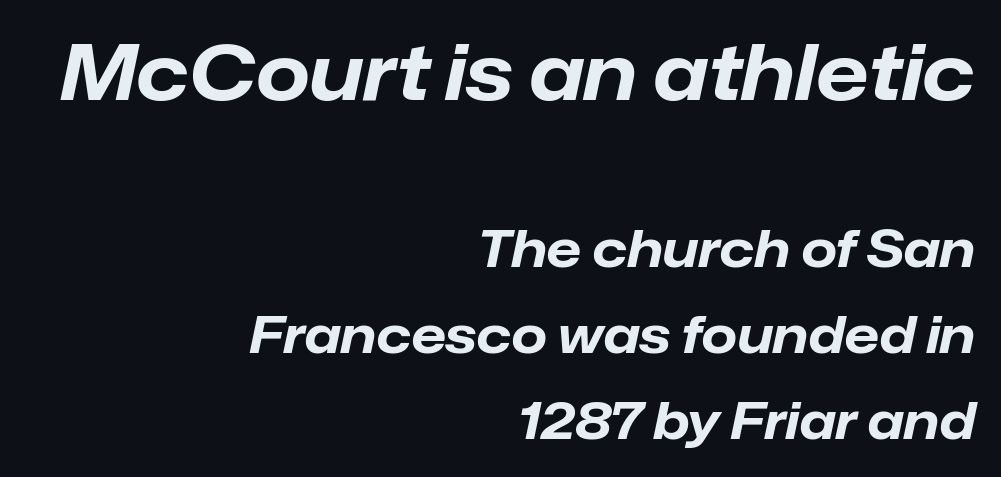
The image shows 77 px bold type, italic (leaning right); set right-aligned, normal line spacing (1.69x), normal letter spacing, not underlined; the first (top) block is 1.51x larger; low stroke contrast and a medium x-height.
